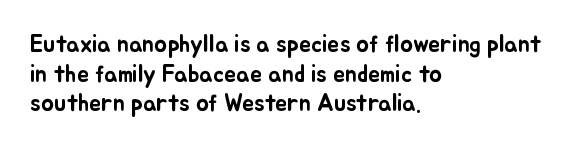
The rag falls on the right side of this text block. This sample uses an upright cut, with every glyph sitting square on the baseline. This sample uses plain, unmodified letter spacing. The strip under each line holds only bare page.
